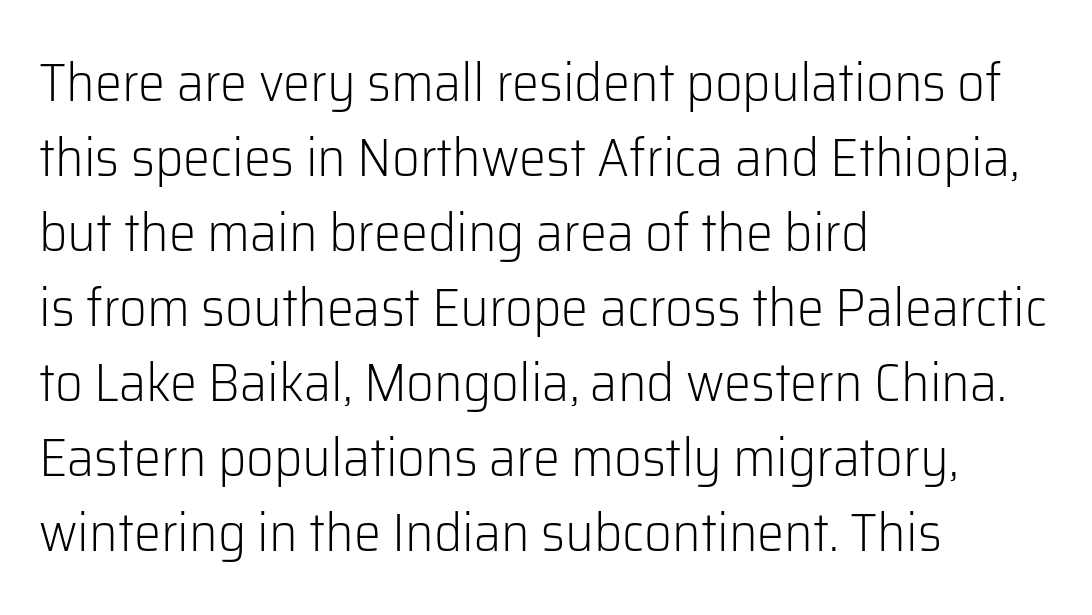
The face used here is a sans, in the tradition of grotesques and geometrics. Interline gaps are of average width in this sample. Think standard paragraph weight, or any step lighter than that. Descender tails drop into unmarked territory. Typeset ragged right — the left edge is the straight one.
